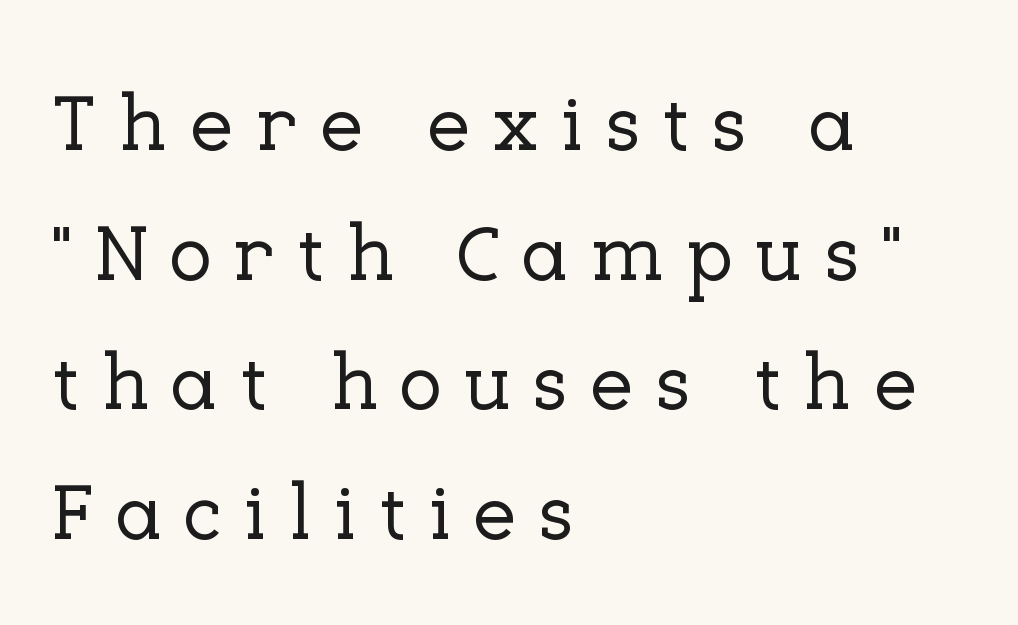
The image shows 80 px serif type, upright; set left-aligned, normal line spacing (1.62x), unusually wide letter spacing (+0.26 em), not underlined; low stroke contrast and a medium x-height.
